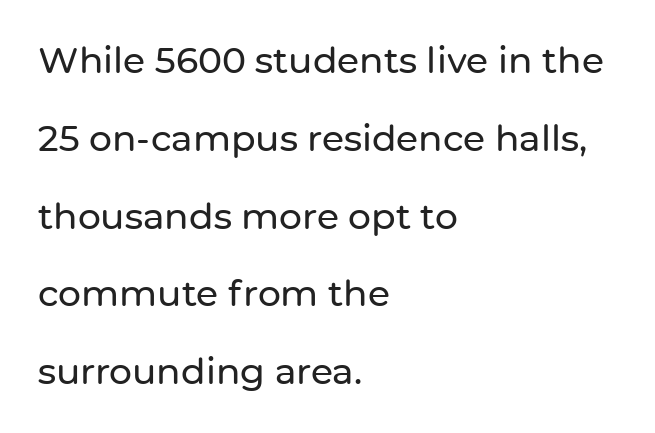
Classification — sans serif. Italic? Not at all — the glyphs are vertical. In terms of leading, this rendering errs on the spacious side. The glyphs are unaccompanied by any horizontal stroke below them. This rendering leaves character spacing at its baseline value.
